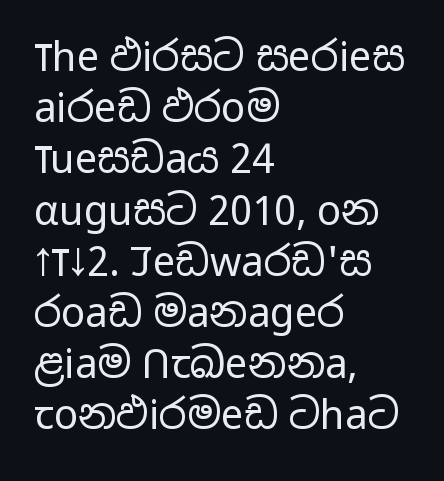
{"serif": "no", "italic": "no", "bold": "no", "weight": "regular", "width": "wide", "stroke_contrast": "low", "x_height": "medium", "monospaced": "no", "underline": "no", "align": "left", "line_spacing": "normal", "line_spacing_ratio": 1.28, "letter_spacing": "normal", "letter_spacing_em": 0.0, "glyph_px": 40}
